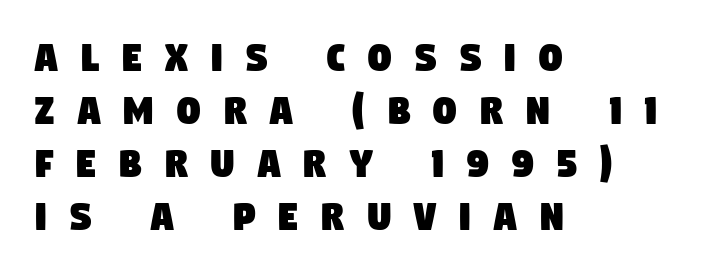
The image shows 46 px condensed sans-serif type; set left-aligned, tight line spacing (1.15x), unusually wide letter spacing (+0.49 em), not underlined; low stroke contrast and a large x-height.
